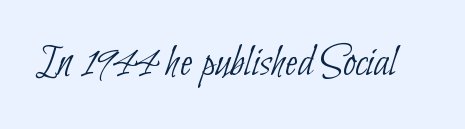
Each letter keeps its own natural width here, so spacing adapts to shape. Heaviness? Minimal to ordinary, like unemphasized prose. The text was rendered using a sans face with plain stroke endings. The gap between lines stays unmarked. Honestly, the letter spacing is just normal — you wouldn't notice it.
